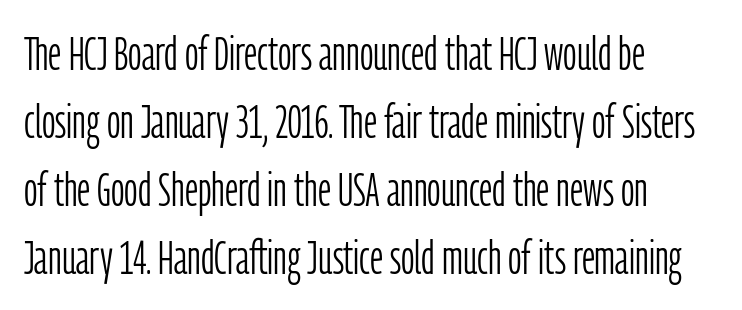
{"serif": "no", "italic": "no", "bold": "no", "weight": "light", "width": "condensed", "stroke_contrast": "low", "x_height": "medium", "monospaced": "no", "underline": "no", "align": "left", "line_spacing": "normal", "line_spacing_ratio": 1.45, "letter_spacing": "normal", "letter_spacing_em": 0.0, "glyph_px": 47}
